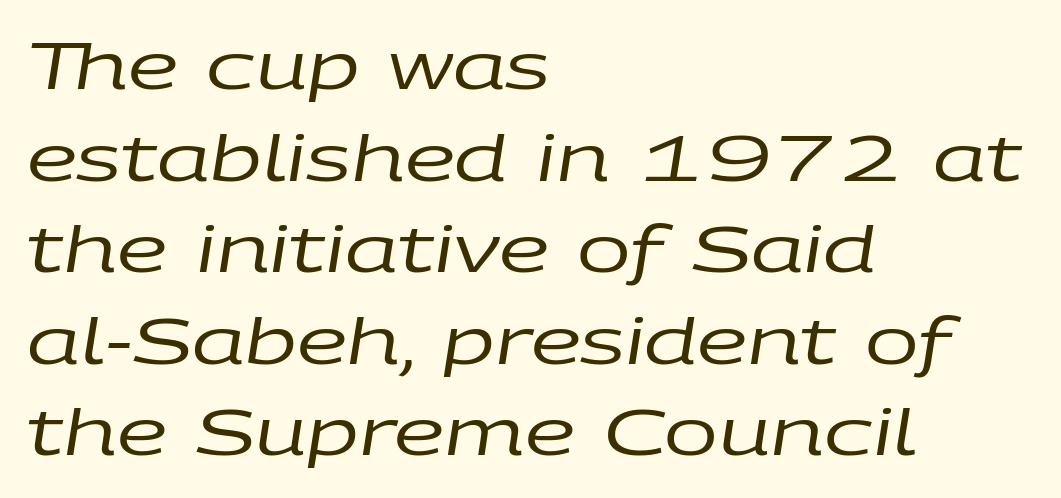
The image shows 64 px regular-weight, wide type, italic (leaning right); set left-aligned, normal line spacing (1.43x), normal letter spacing, not underlined; low stroke contrast and a large x-height.
